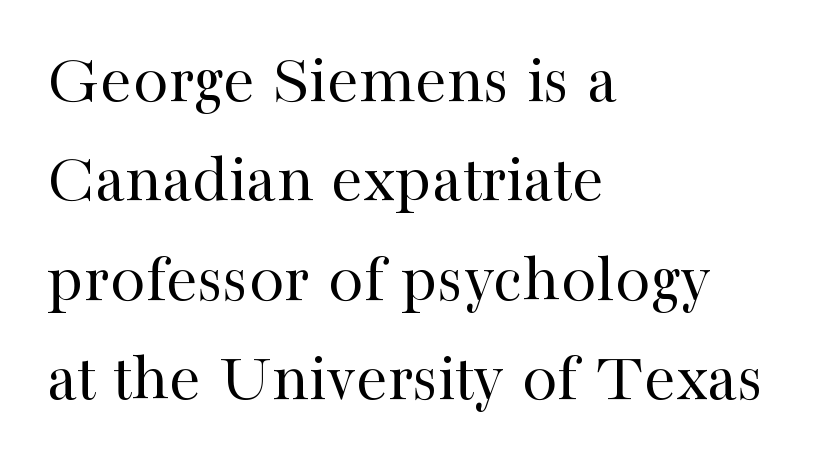
On a weight scale, this lands at 450 or below. Do the characters align in a grid? No, the font is proportional. This is the regular roman posture of the typeface. Quick note: interline space is typical. Rule under the text: the space is simply empty.
